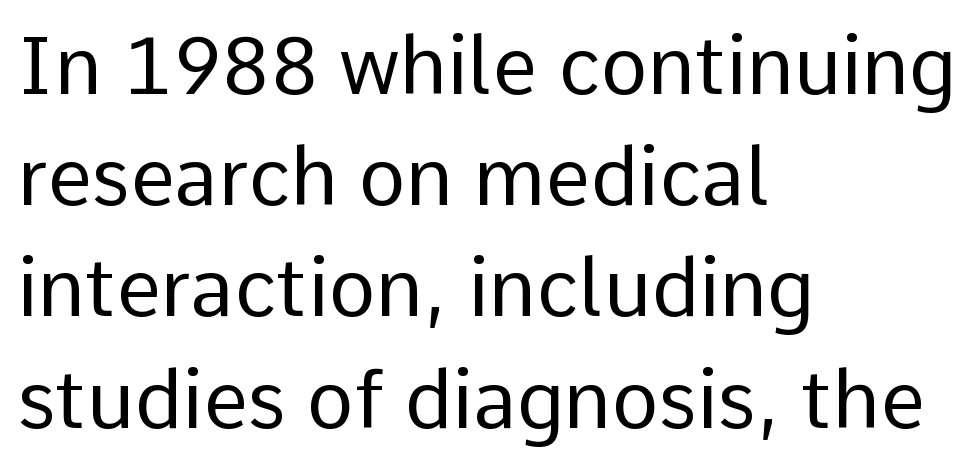
The lettering stays uniformly vertical, giving the passage a roman look. Stems here are at most as thick as an everyday book face. The strip under each line holds only bare page. The gaps between neighbouring characters are ordinary and unremarkable.
